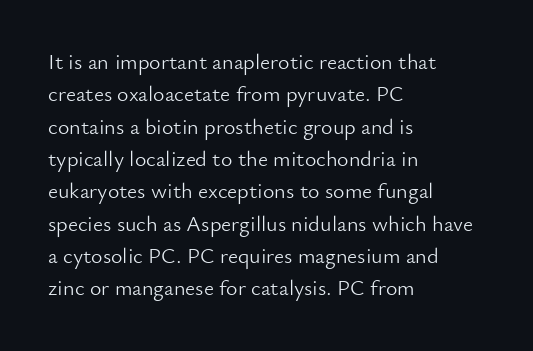
{"italic": "no", "bold": "no", "underline": "no", "align": "left", "line_spacing": "normal", "line_spacing_ratio": 1.47, "letter_spacing": "normal", "letter_spacing_em": 0.0, "glyph_px": 22}
